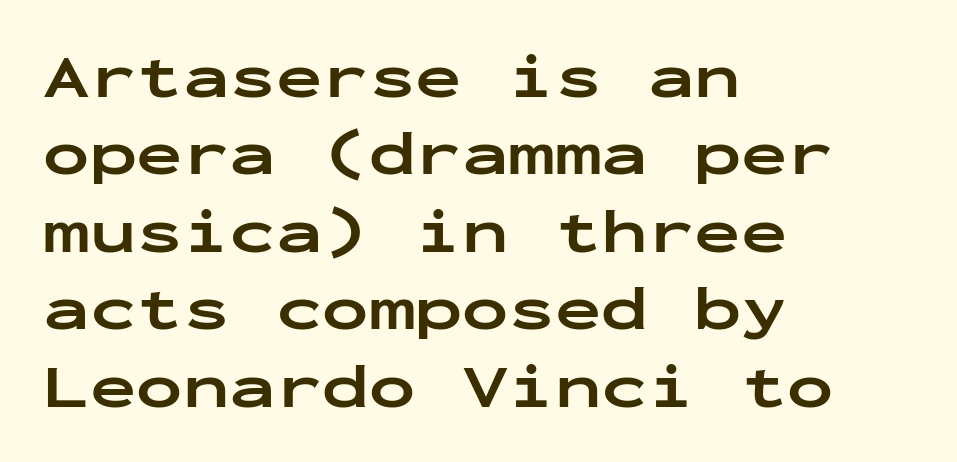
The image shows 62 px bold, wide sans-serif type, upright, monospaced; set left-aligned, normal line spacing (1.25x), normal letter spacing, not underlined; low stroke contrast and a medium x-height.
